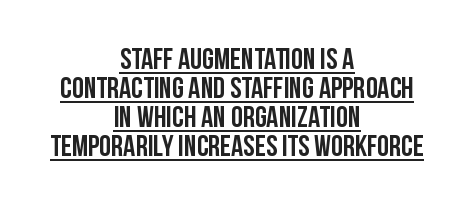
Q: Is the text bold? A: Yes.
Q: Is the text italic (slanted)? A: No, it is upright.
Q: Is the typeface a serif or a sans-serif typeface? A: Sans-serif.
Q: Is the text underlined? A: Yes.
Q: How is the paragraph aligned? A: Centered.
Q: Is the spacing between letters normal or unusually wide? A: Normal.
Q: Is the spacing between lines tight, normal or loose? A: Tight.
Q: Width (condensed, normal, or wide)? A: Condensed.
Q: Stroke contrast? A: Low.
Q: x-height? A: Large.
Q: Monospaced? A: No.
